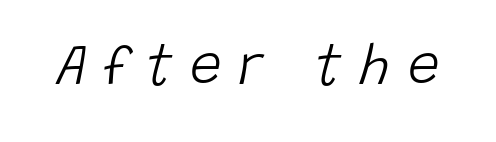
Q: Is the text bold? A: No.
Q: Is the text italic (slanted)? A: Yes, it leans right by about 15 degrees.
Q: Is the text underlined? A: No.
Q: Is the spacing between letters normal or unusually wide? A: Unusually wide.
Q: Width (condensed, normal, or wide)? A: Normal.
Q: Stroke contrast? A: Low.
Q: x-height? A: Large.
Q: Monospaced? A: No.
